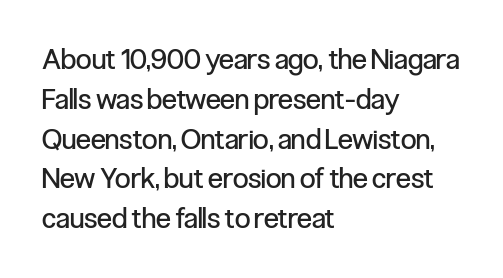
{"serif": "no", "italic": "no", "bold": "no", "weight": "regular", "width": "condensed", "stroke_contrast": "low", "x_height": "medium", "monospaced": "no", "underline": "no", "align": "left", "line_spacing": "normal", "line_spacing_ratio": 1.42, "letter_spacing": "normal", "letter_spacing_em": 0.0, "glyph_px": 28}
